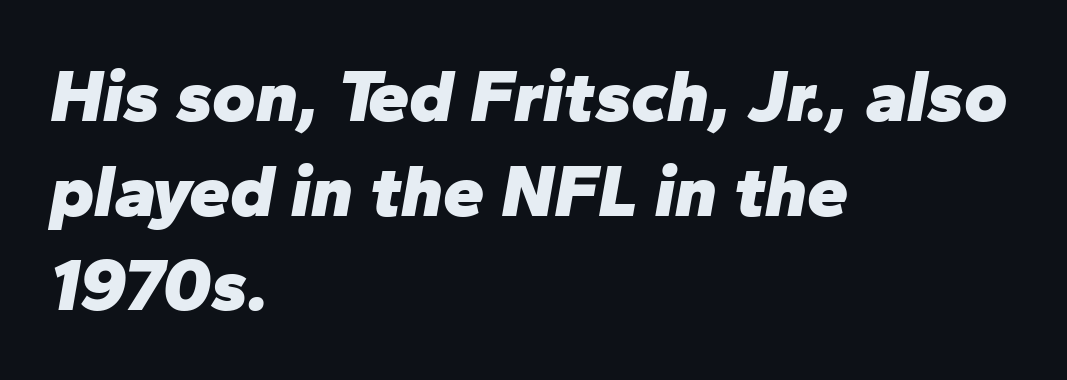
Q: Is the text bold? A: Yes.
Q: Is the text italic (slanted)? A: Yes, it leans right by about 10 degrees.
Q: Is the text underlined? A: No.
Q: How is the paragraph aligned? A: Left-aligned.
Q: Is the spacing between letters normal or unusually wide? A: Normal.
Q: Is the spacing between lines tight, normal or loose? A: Normal.
Q: Width (condensed, normal, or wide)? A: Normal.
Q: Stroke contrast? A: Low.
Q: x-height? A: Medium.
Q: Monospaced? A: No.
